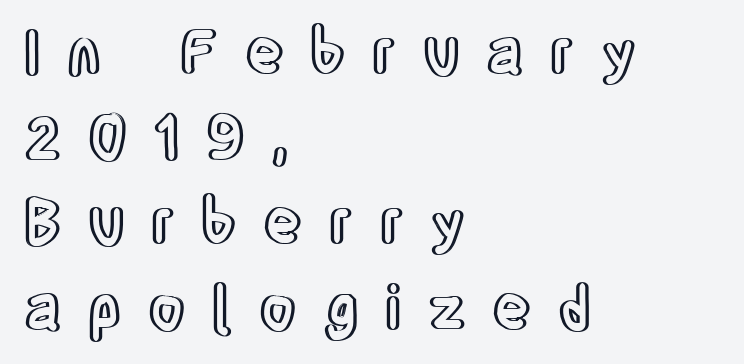
Q: Is the text italic (slanted)? A: No, it is upright.
Q: Is the text underlined? A: No.
Q: How is the paragraph aligned? A: Left-aligned.
Q: Is the spacing between letters normal or unusually wide? A: Unusually wide.
Q: Is the spacing between lines tight, normal or loose? A: Normal.
Q: Width (condensed, normal, or wide)? A: Condensed.
Q: x-height? A: Large.
Q: Monospaced? A: No.
